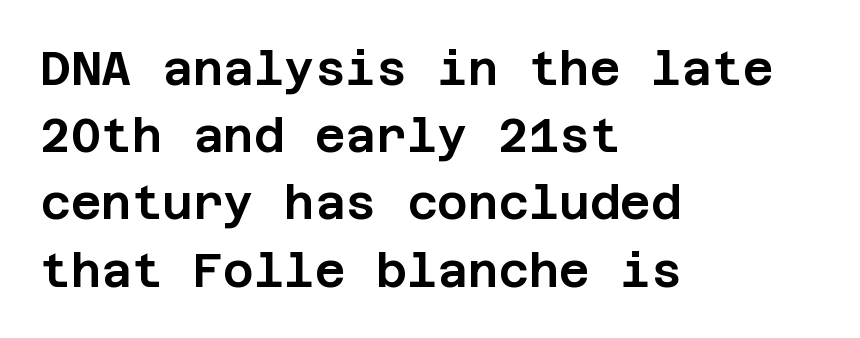
The image shows 47 px sans-serif type, upright; set left-aligned, normal line spacing (1.43x), normal letter spacing, not underlined; low stroke contrast and a large x-height.
